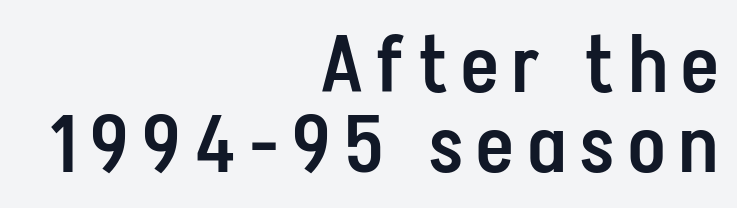
{"serif": "no", "italic": "no", "bold": "semi", "weight": "semibold", "width": "condensed", "stroke_contrast": "low", "x_height": "medium", "monospaced": "no", "underline": "no", "align": "right", "line_spacing": "tight", "line_spacing_ratio": 1.01, "glyph_px": 79}
